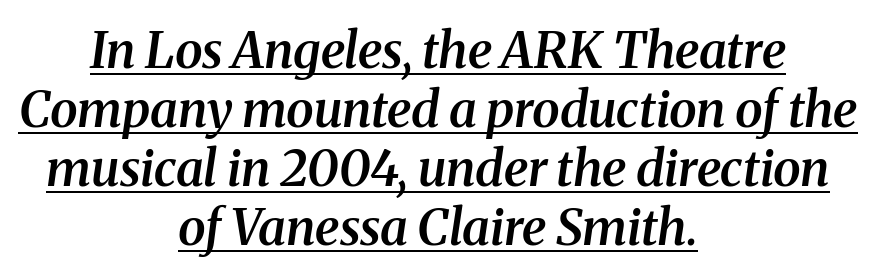
The image shows 50 px semibold serif type, italic (leaning right); set centered, line spacing 1.18x, normal letter spacing, underlined; medium stroke contrast and a medium x-height.
